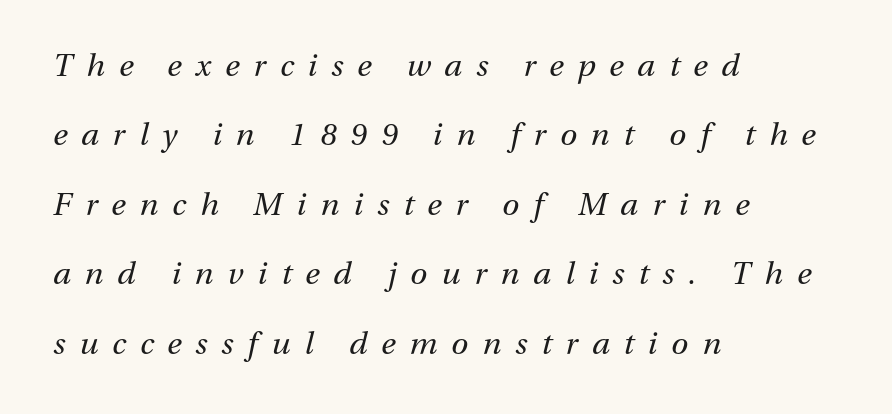
Q: Is the text bold? A: No.
Q: Is the text italic (slanted)? A: Yes, it leans right by about 13 degrees.
Q: Is the text underlined? A: No.
Q: How is the paragraph aligned? A: Left-aligned.
Q: Is the spacing between letters normal or unusually wide? A: Unusually wide.
Q: Is the spacing between lines tight, normal or loose? A: Loose.
Q: Width (condensed, normal, or wide)? A: Normal.
Q: Stroke contrast? A: Medium.
Q: x-height? A: Medium.
Q: Monospaced? A: No.
